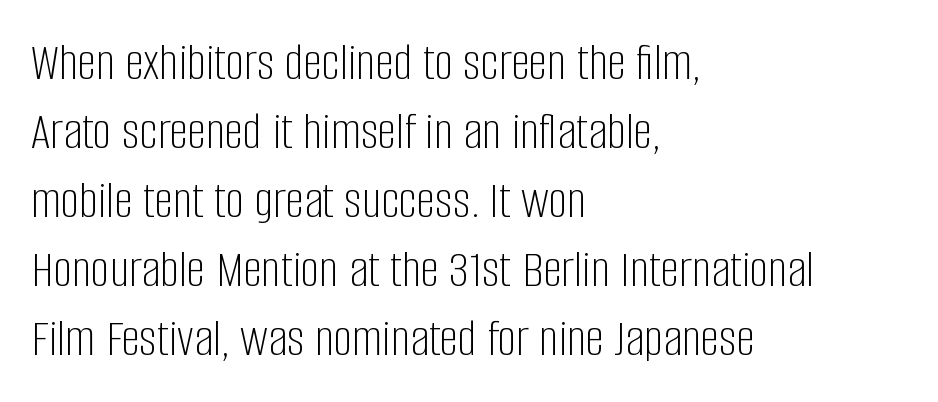
{"serif": "no", "italic": "no", "bold": "no", "weight": "light", "width": "condensed", "stroke_contrast": "low", "x_height": "large", "monospaced": "no", "underline": "no", "align": "left", "line_spacing": "normal", "line_spacing_ratio": 1.3, "letter_spacing": "normal", "letter_spacing_em": 0.0, "glyph_px": 53}
